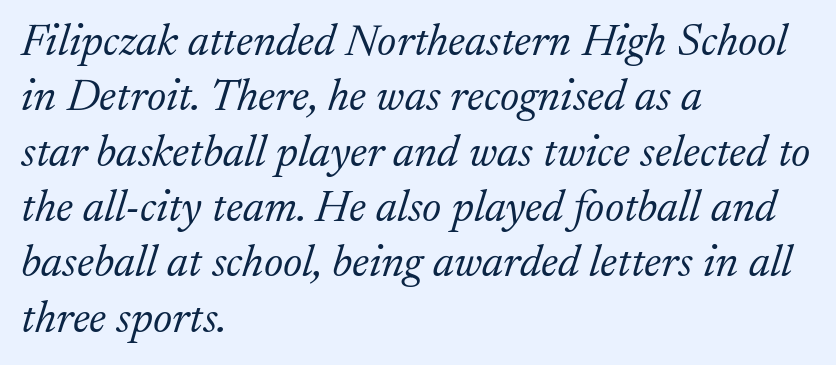
Observe the serifs anchoring each vertical stroke in this sample. One-word summary of the alignment: left. The face used here is proportionally spaced, like ordinary book or web type. The typography opts for an oblique posture over an upright one.
